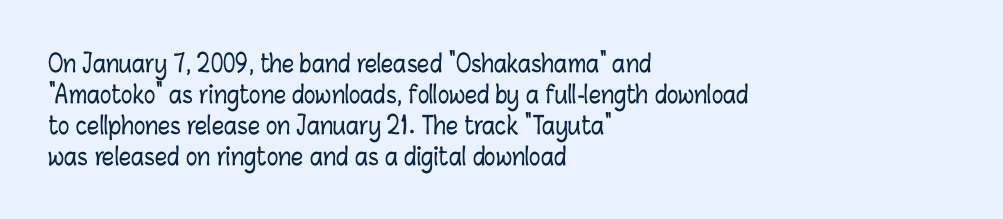
Q: Is the text italic (slanted)? A: No, it is upright.
Q: Is the text underlined? A: No.
Q: How is the paragraph aligned? A: Left-aligned.
Q: Is the spacing between letters normal or unusually wide? A: Normal.
Q: Is the spacing between lines tight, normal or loose? A: Normal.
